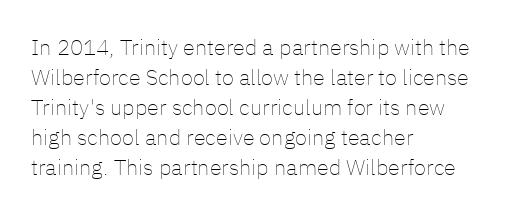
Reading down the column, the eye jumps a familiar distance to each next line. Left-aligned paragraph, ragged on the right. Check under the words: just untouched page. Nope, not italic — everything's standing straight.
